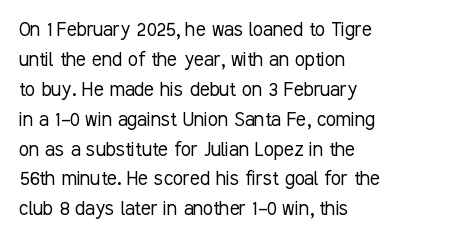
The image shows 23 px text type, upright; set left-aligned, normal line spacing (1.3x), normal letter spacing, not underlined.
